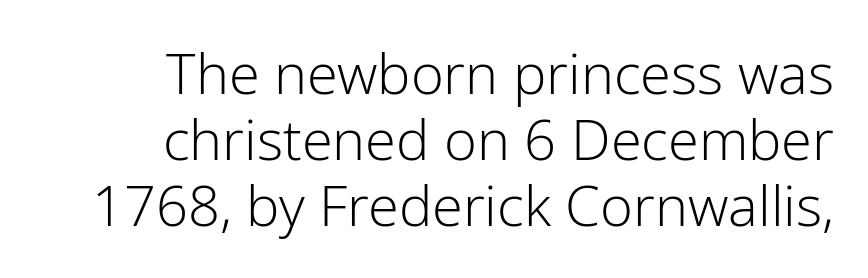
The image shows 56 px light sans-serif type, upright; set right-aligned, line spacing 1.18x, normal letter spacing, not underlined; low stroke contrast and a medium x-height.
